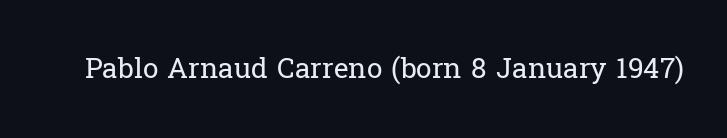
{"serif": "yes", "italic": "no", "bold": "no", "weight": "regular", "width": "normal", "stroke_contrast": "low", "x_height": "medium", "monospaced": "no", "underline": "no", "letter_spacing": "normal", "letter_spacing_em": 0.0, "glyph_px": 28}
